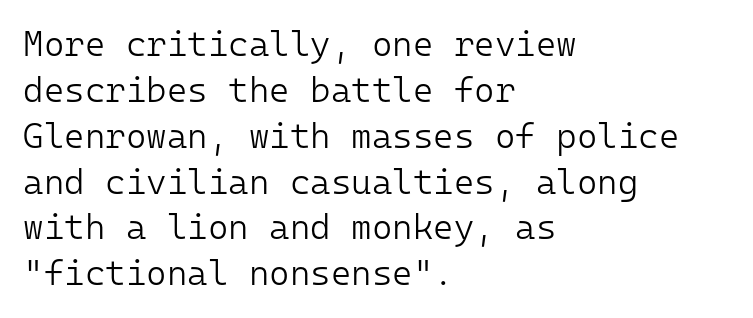
The passage is arranged the way most books set body copy — flush left. Compared with typical paragraphs, the rows here are spaced about the same. Nope, no serifs anywhere on these letters. The space directly below the letters is spotless. Stroke thickness stays within the range of a standard reading face or lighter.
